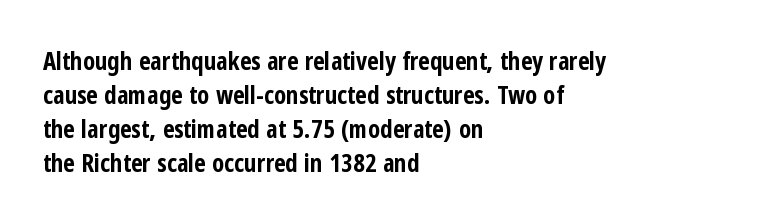
Just letters on the line, the space beneath them empty. No italicization has been applied; the sample stays upright. The rows are spaced the way most documents space them. The glyphs have the mass of a bold cut. Look at the tracking — it's just the regular setting, nothing added. Each line starts at the same left margin while the right side varies.
